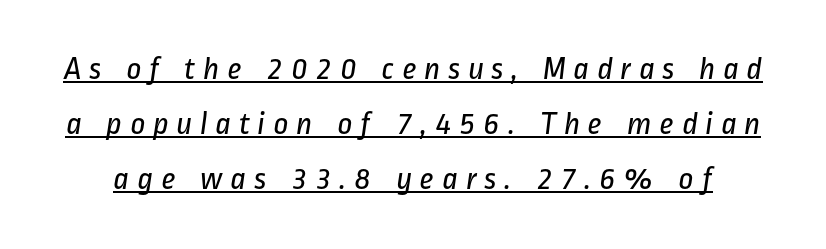
The image shows 33 px regular-weight, condensed sans-serif type; set normal line spacing (1.67x), unusually wide letter spacing (+0.22 em), underlined; low stroke contrast and a medium x-height.
